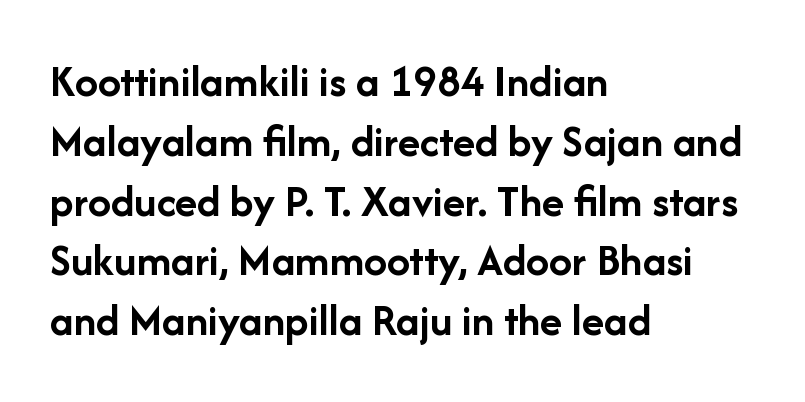
{"serif": "no", "italic": "no", "bold": "yes", "weight": "semibold", "width": "normal", "stroke_contrast": "low", "x_height": "medium", "monospaced": "no", "underline": "no", "align": "left", "line_spacing": "normal", "line_spacing_ratio": 1.3, "letter_spacing": "normal", "letter_spacing_em": 0.0, "glyph_px": 46}
